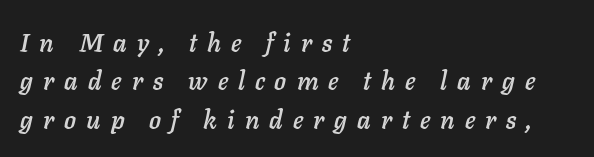
Normally led — the rows are evenly, conventionally spaced. Short note: letters widely spaced. Which margin do the lines hug? The left one — the right edge is uneven. The text carries the slant typical of an italic or oblique font.
